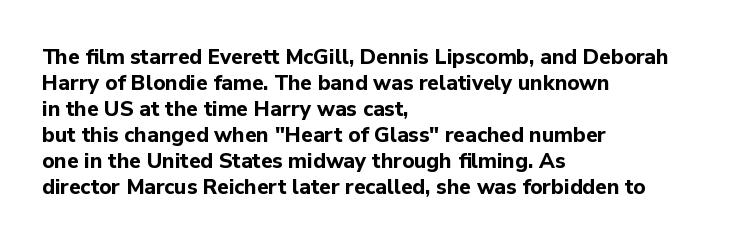
{"italic": "no", "bold": "yes", "underline": "no", "align": "left", "line_spacing_ratio": 1.24, "letter_spacing": "normal", "letter_spacing_em": 0.0, "glyph_px": 21}
